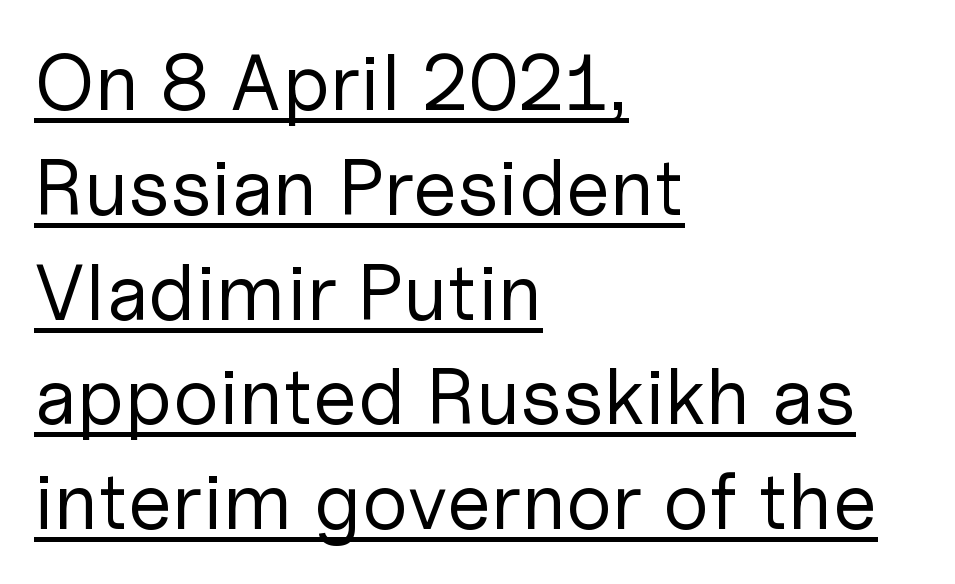
{"serif": "no", "italic": "no", "bold": "no", "weight": "regular", "width": "normal", "stroke_contrast": "low", "x_height": "medium", "monospaced": "no", "underline": "yes", "align": "left", "line_spacing": "normal", "line_spacing_ratio": 1.31, "letter_spacing": "normal", "letter_spacing_em": 0.0, "glyph_px": 80}
